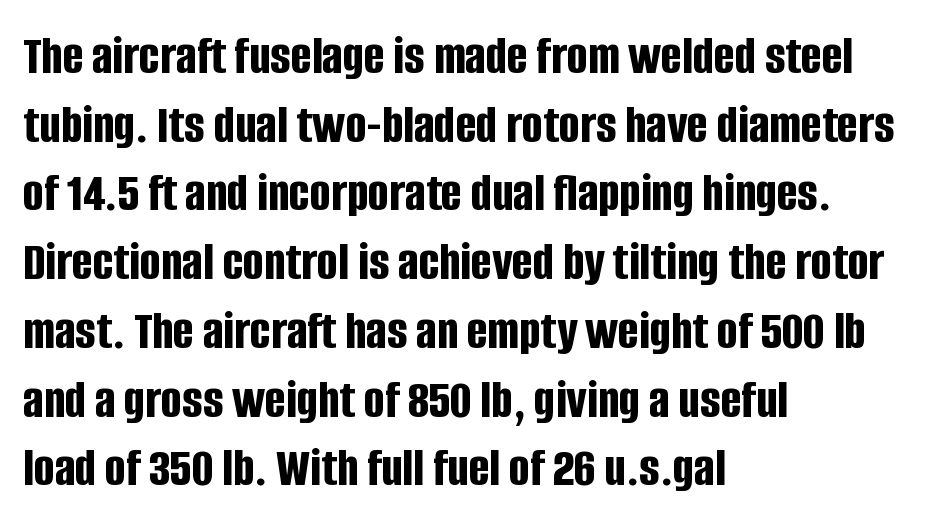
{"serif": "no", "italic": "no", "bold": "yes", "weight": "bold", "width": "condensed", "stroke_contrast": "low", "x_height": "large", "monospaced": "no", "underline": "no", "align": "left", "line_spacing": "normal", "line_spacing_ratio": 1.25, "letter_spacing": "normal", "letter_spacing_em": 0.0, "glyph_px": 55}
